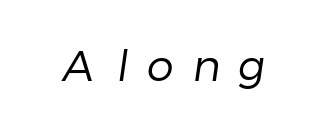
Q: Is the text bold? A: No.
Q: Is the typeface a serif or a sans-serif typeface? A: Sans-serif.
Q: Is the text underlined? A: No.
Q: Is the spacing between letters normal or unusually wide? A: Unusually wide.
Q: Width (condensed, normal, or wide)? A: Normal.
Q: Stroke contrast? A: Low.
Q: x-height? A: Medium.
Q: Monospaced? A: No.
